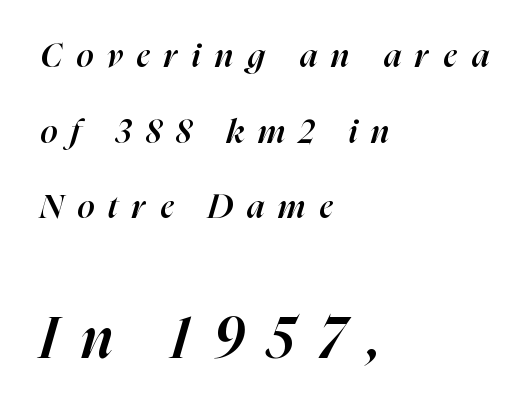
Line beginnings align vertically; line endings do not. Would a proofreader flag this as italicized? Yes. A bit beefed up — I'd call it semibold rather than bold. Here the designer chose a conventional face with non-uniform glyph widths. If you measured baseline to baseline, you'd find a long distance. Only glyphs here, with clear space below each row.
